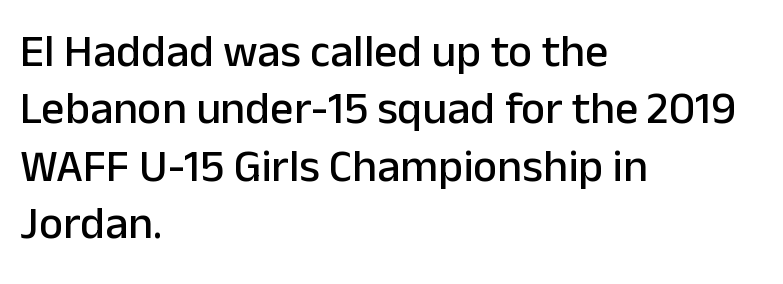
Baseline-to-baseline distance is the conventional proportion of letter height. The ragged edge is on the right, which tells us the setting is flush left. The foot of each line stays bare and open. Each letter's strokes conclude bluntly, with no projecting serifs. The passage shown has conventional tracking throughout.
